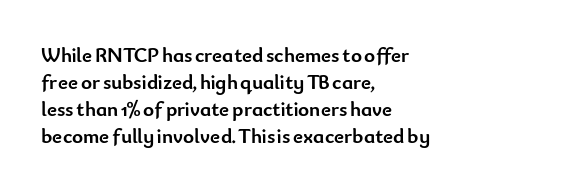
The image shows 21 px bold type, upright; set left-aligned, normal line spacing (1.28x), normal letter spacing, not underlined.
